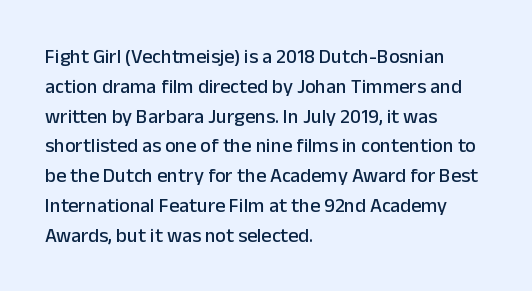
Notice how descenders clear the ascenders below comfortably — that's standard leading. In terms of letterspacing, this is plain default setting. Descender tails drop into unmarked territory. Layout note: lines flush left. The typography opts for an upright posture over an oblique one.
